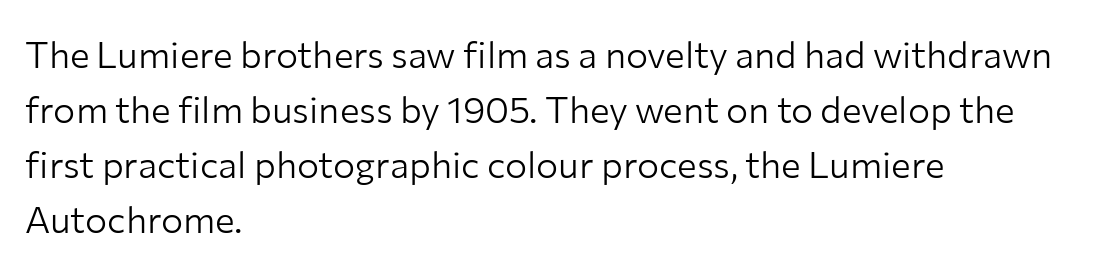
If you drew a ruler down the left edge, every line would touch it. Tracking here is standard; glyphs follow each other at the usual distance. Is there any slant? The stems are plumb. If you measured baseline to baseline, you'd find a middling distance.
